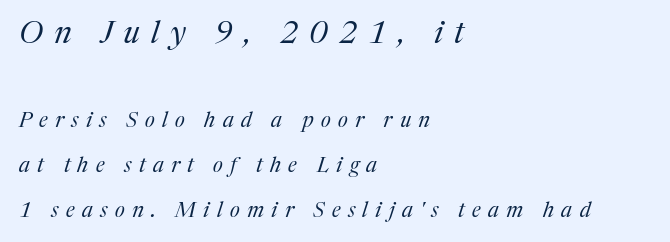
The initial chunk of copy outweighs the following chunk in type size. Notice the wide empty band between every row — that's loose leading. Would a proofreader flag this as italicized? Yes. Stem width sits at or under what a default text font uses. This sample has the flowing, uneven cadence of proportional lettering.
